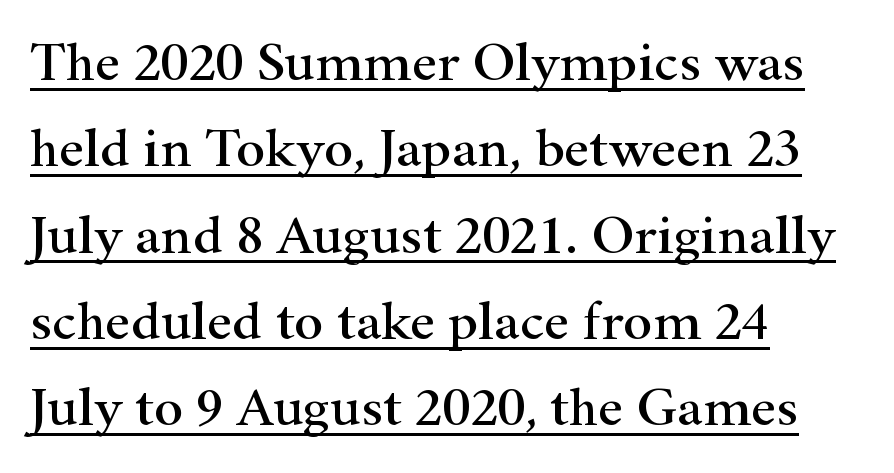
The lines are quadded left. A typesetter would label this face a serif. This sample uses plain, unmodified letter spacing. These lines sit exactly where default settings would place them. You could not count columns in this text — the font is proportionally spaced. Is there any slant? The stems are plumb.
